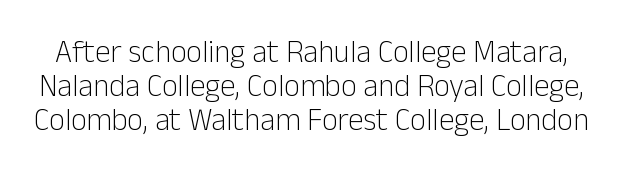
The image shows 31 px light sans-serif type, upright; set tight line spacing (1.1x), normal letter spacing, not underlined; low stroke contrast and a medium x-height.
